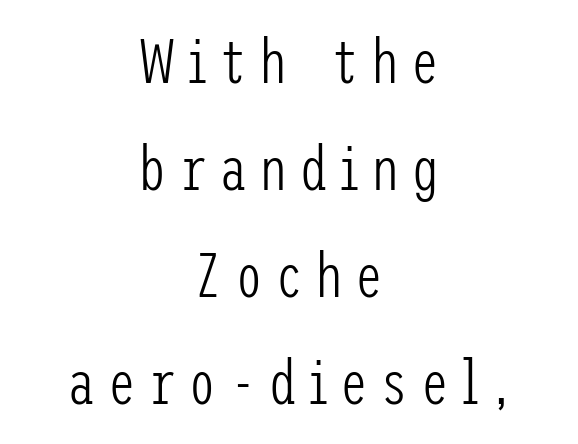
Q: Is the text bold? A: No.
Q: Is the text italic (slanted)? A: No, it is upright.
Q: Is the typeface a serif or a sans-serif typeface? A: Sans-serif.
Q: Is the text underlined? A: No.
Q: How is the paragraph aligned? A: Centered.
Q: Is the spacing between lines tight, normal or loose? A: Normal.
Q: Width (condensed, normal, or wide)? A: Condensed.
Q: Stroke contrast? A: Low.
Q: x-height? A: Medium.
